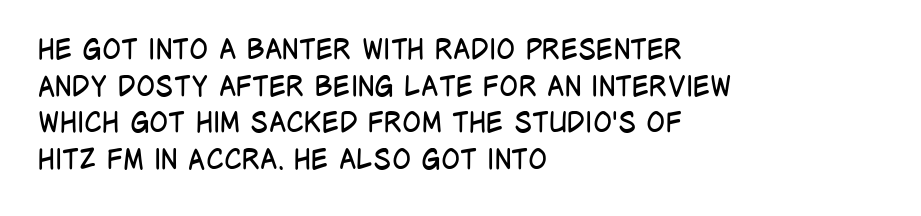
Q: Is the text bold? A: No.
Q: Is the text italic (slanted)? A: No, it is upright.
Q: Is the typeface a serif or a sans-serif typeface? A: Sans-serif.
Q: Is the text underlined? A: No.
Q: How is the paragraph aligned? A: Left-aligned.
Q: Is the spacing between letters normal or unusually wide? A: Normal.
Q: Is the spacing between lines tight, normal or loose? A: Normal.
Q: Width (condensed, normal, or wide)? A: Condensed.
Q: Stroke contrast? A: Low.
Q: x-height? A: Large.
Q: Monospaced? A: No.
